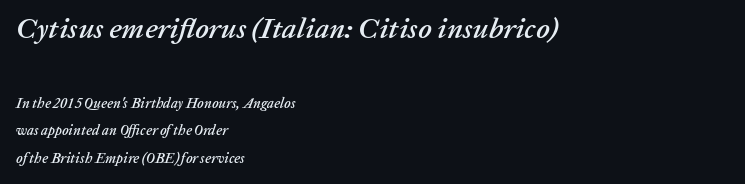
Q: Is the text italic (slanted)? A: Yes, it leans right by about 20 degrees.
Q: Is the text underlined? A: No.
Q: How is the paragraph aligned? A: Left-aligned.
Q: Is the spacing between letters normal or unusually wide? A: Normal.
Q: Is the spacing between lines tight, normal or loose? A: Loose.
Q: Which block of text is set in a larger size, the first (top) or the second (bottom)? A: The first (top) one.
Q: Width (condensed, normal, or wide)? A: Normal.
Q: Stroke contrast? A: Low.
Q: x-height? A: Medium.
Q: Monospaced? A: No.
